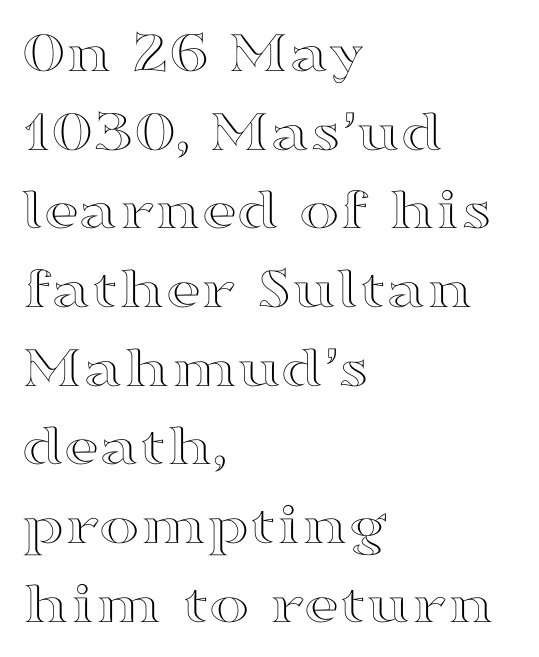
A student would call this left alignment; a typographer would say flush left, rag right. A bare baseline throughout the passage. In terms of letterspacing, this is plain default setting. The line-height multiplier appears to be the usual default. Posture: upright roman. Think of a printed novel: that variable character pitch is what you see here.
